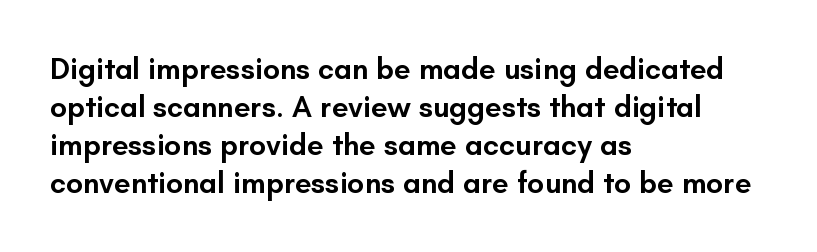
The image shows 30 px semibold sans-serif type, upright; set left-aligned, normal line spacing (1.27x), normal letter spacing, not underlined; low stroke contrast and a small x-height.
